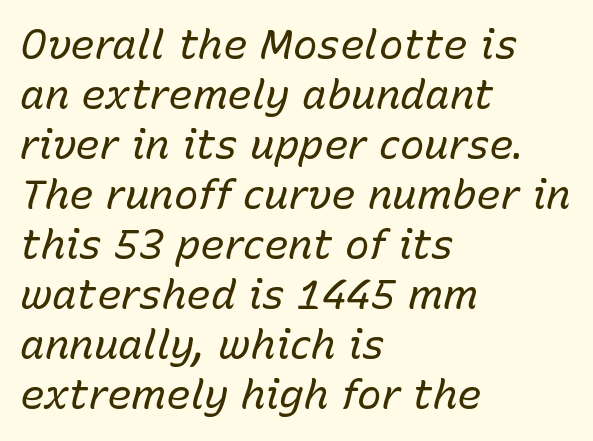
The horizontal fit of the characters is conventional and even. Counters stay open thanks to moderate or lighter strokes. Each letter keeps its own natural width here, so spacing adapts to shape. These lines are set flush left with a ragged right edge. Bare-footed words on every line. Slant detected: the letters are inclined.
